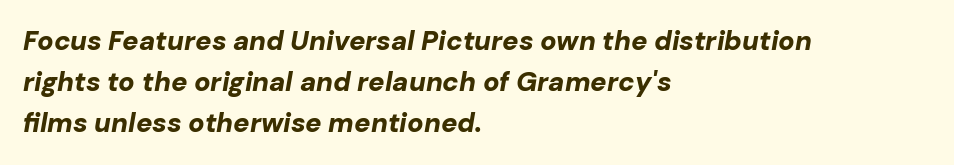
The image shows 27 px bold type, italic (leaning right); set left-aligned, normal line spacing (1.52x), normal letter spacing, not underlined.
